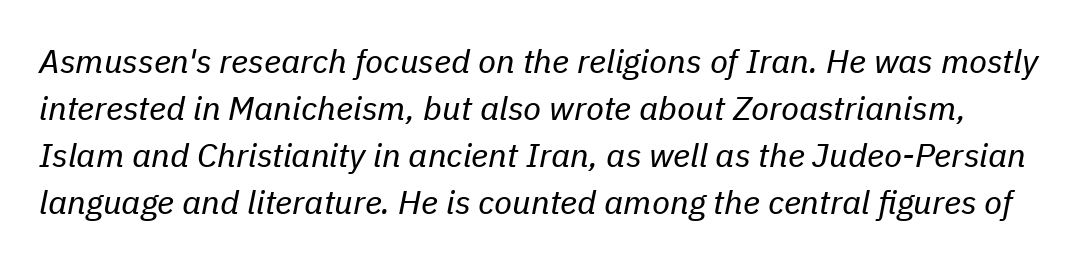
Letters have the restrained weight of plain body copy at most. Each row of text sits above clean, open space. You could not count columns in this text — the font is proportionally spaced. This is oblique type, the kind used for emphasis or titles. This sample keeps an unexceptional amount of space between lines. This sample uses plain, unmodified letter spacing.
